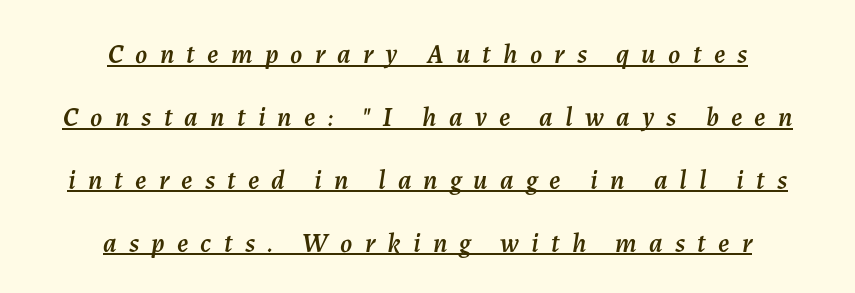
The image shows 27 px text type, italic (leaning right); set centered, loose line spacing (2.33x), unusually wide letter spacing (+0.45 em), underlined.
